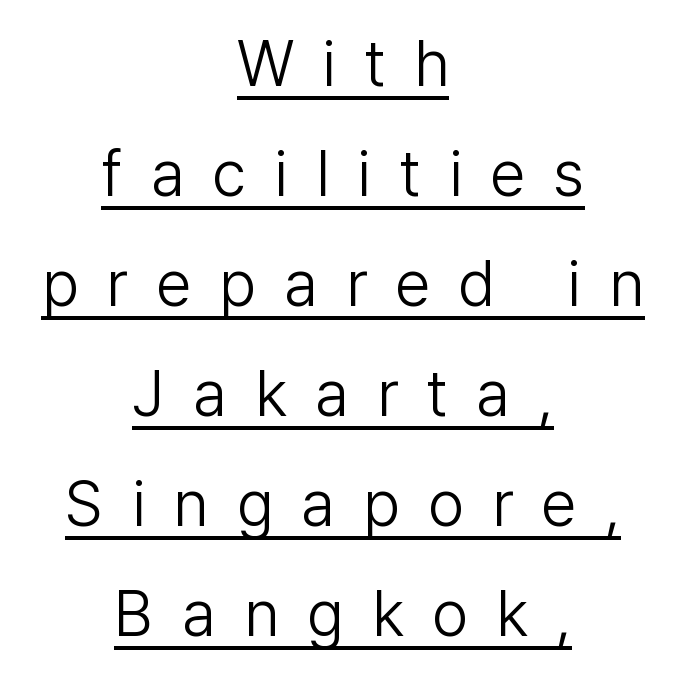
{"serif": "no", "italic": "no", "bold": "no", "weight": "light", "width": "normal", "stroke_contrast": "low", "x_height": "medium", "monospaced": "no", "underline": "yes", "align": "center", "line_spacing_ratio": 1.72, "letter_spacing": "wide", "letter_spacing_em": 0.44, "glyph_px": 64}
